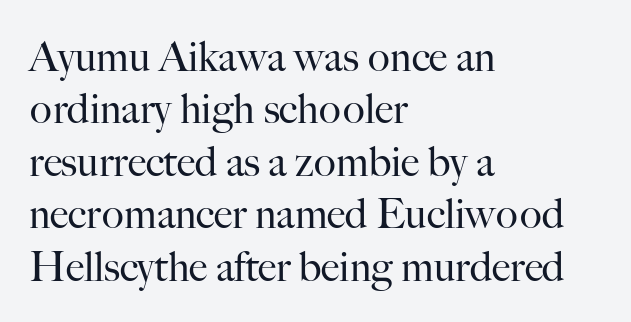
The image shows 41 px regular-weight serif type, upright; set left-aligned, normal line spacing (1.28x), normal letter spacing, not underlined; high stroke contrast and a small x-height.
